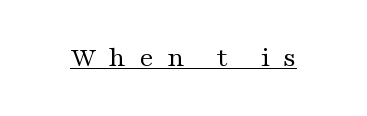
The image shows 28 px regular-weight, wide serif type, upright; set unusually wide letter spacing (+0.48 em), underlined; medium stroke contrast and a medium x-height.
